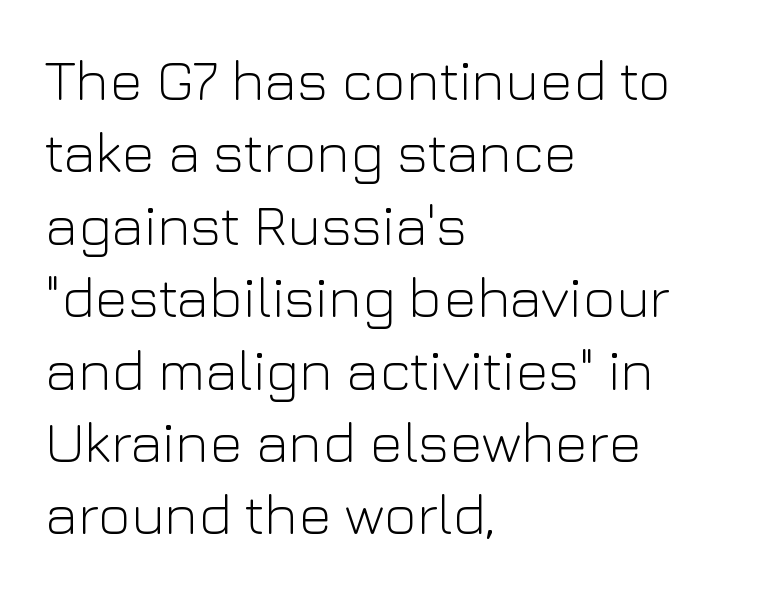
{"serif": "no", "italic": "no", "bold": "no", "weight": "light", "width": "normal", "stroke_contrast": "low", "x_height": "medium", "monospaced": "no", "underline": "no", "align": "left", "line_spacing": "normal", "line_spacing_ratio": 1.27, "letter_spacing": "normal", "letter_spacing_em": 0.0, "glyph_px": 57}
